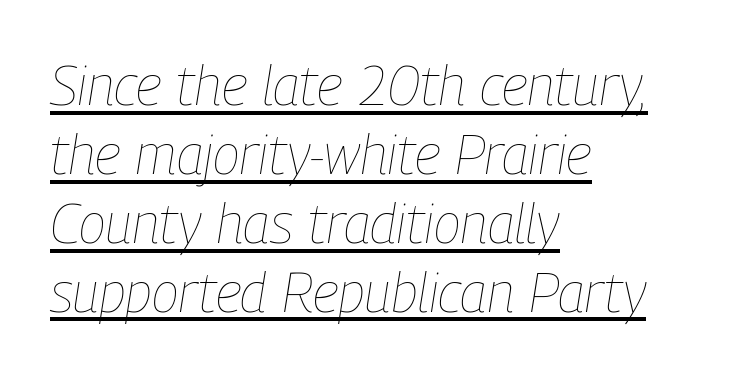
The passage shown is typed in a proportional face where columns would drift. Heft: none added — not bold. The face used here appears with an underline applied. Italic: yes, the glyphs are oblique. Is the block centered? No — it sits flush against the left margin.
